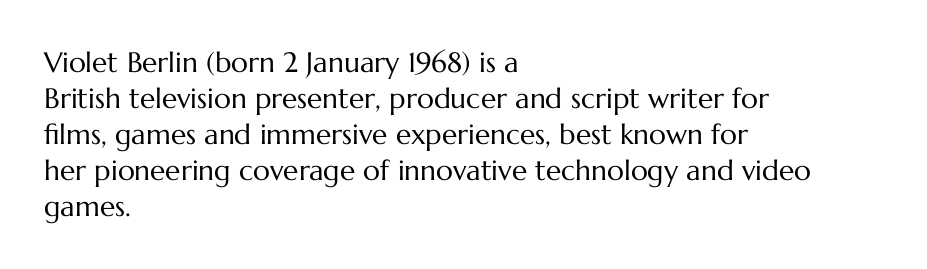
Layout note: lines flush left. How would I describe the line gaps? Plain and ordinary. Words float on clear page, feet unadorned. This is roman type, the default non-slanted kind. Proportional: the letters do not fall into vertical columns.
